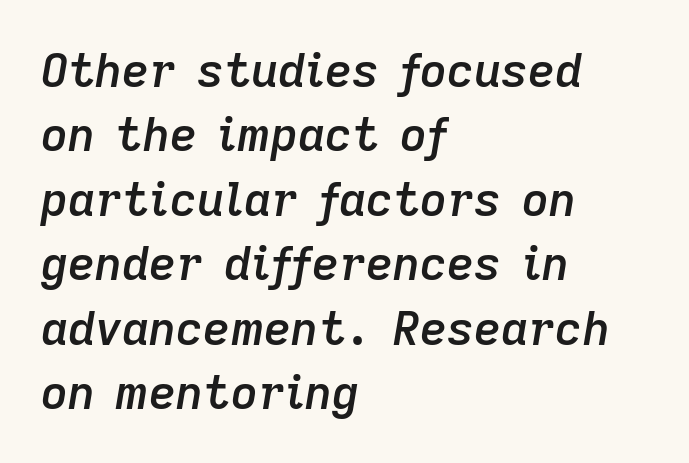
A typesetter would call this proportional, since set widths differ per character. The passage shown leans; its letterforms are oblique. Just letters on the line, the space beneath them empty. Typographic density is moderately raised because the face is semibold.
